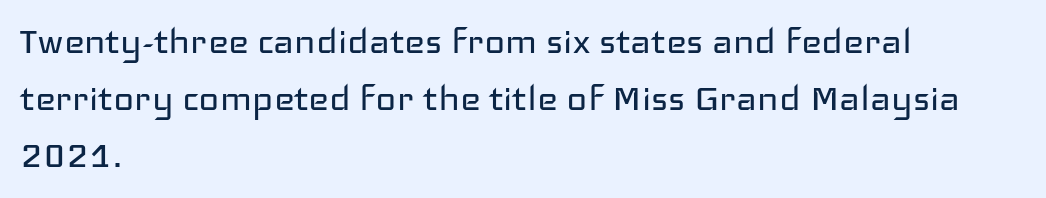
The font's upright variant was chosen for this text. Do the characters align in a grid? No, the font is proportional. Does the type have serifs? No, each stem ends abruptly. This rendering uses left alignment, leaving the right contour irregular. This reads as an unemphasized weight, regular at the heaviest. These lines sit exactly where default settings would place them.
